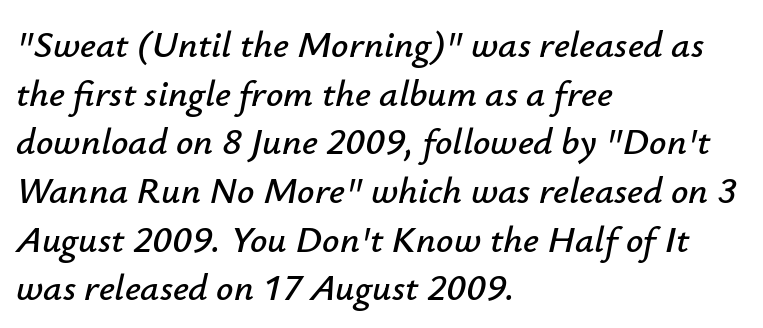
Think of a printed novel: that variable character pitch is what you see here. The letters are slanted; this is an italic face. Summary of vertical rhythm: regular, with standard interline spacing. A bare baseline throughout the passage.
